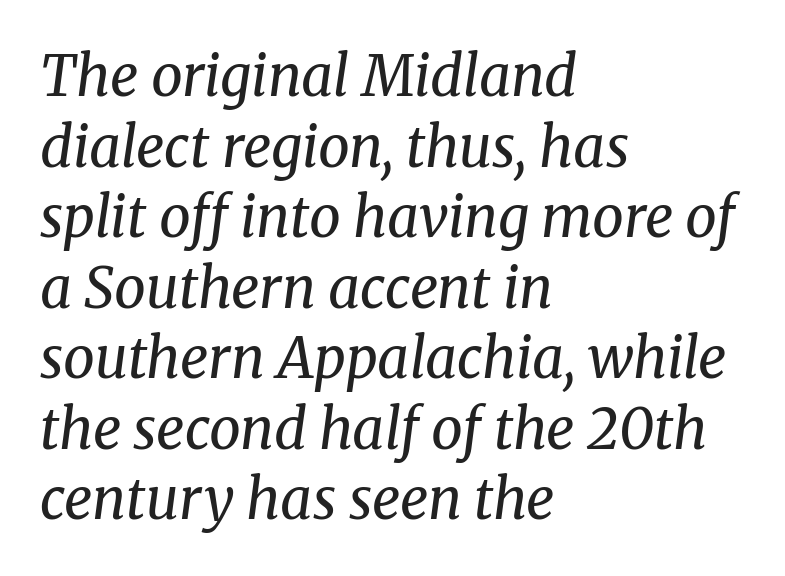
The image shows 56 px regular-weight serif type, italic (leaning right); set left-aligned, normal line spacing (1.26x), normal letter spacing, not underlined; medium stroke contrast and a medium x-height.
